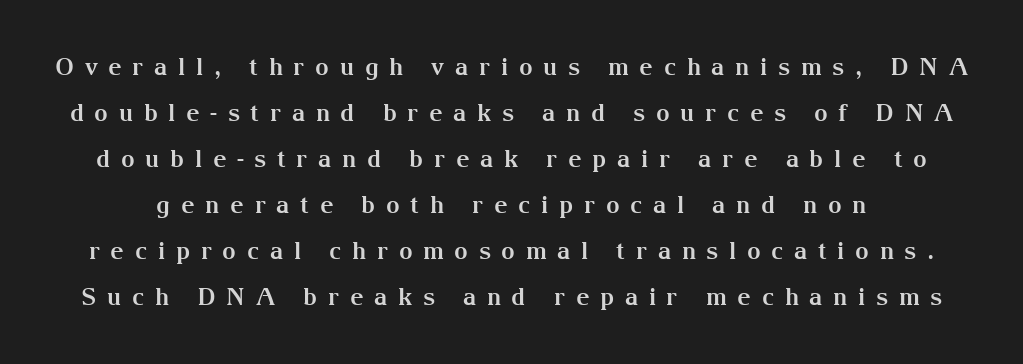
Q: Is the text bold? A: Yes.
Q: Is the text italic (slanted)? A: No, it is upright.
Q: Is the text underlined? A: No.
Q: Is the spacing between letters normal or unusually wide? A: Unusually wide.
Q: Is the spacing between lines tight, normal or loose? A: Loose.
